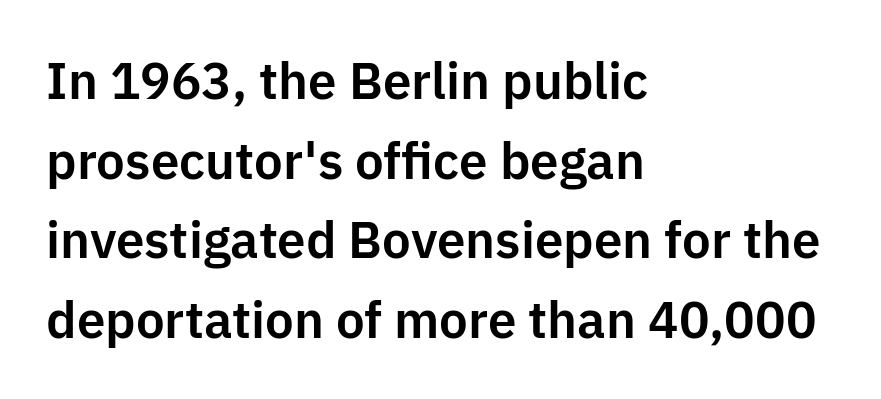
{"serif": "no", "italic": "no", "width": "normal", "stroke_contrast": "low", "x_height": "medium", "monospaced": "no", "underline": "no", "align": "left", "line_spacing": "normal", "line_spacing_ratio": 1.56, "letter_spacing": "normal", "letter_spacing_em": 0.0, "glyph_px": 51}
